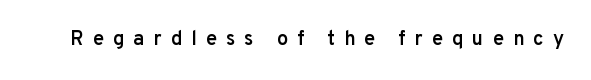
Has an underline been added? It has not. Characters follow at a spacing far wider than the type designer built in. Moderately thickened strokes mark this as semibold type. The font's upright variant was chosen for this text.
